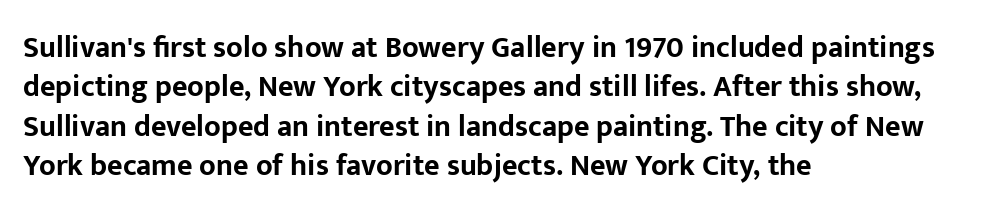
You can tell it's not italic because the verticals are truly vertical. Is this a fixed-width face? No — the glyphs have proportional, varying widths. The space between consecutive lines is moderate. Decoration check: the copy has no underline.
